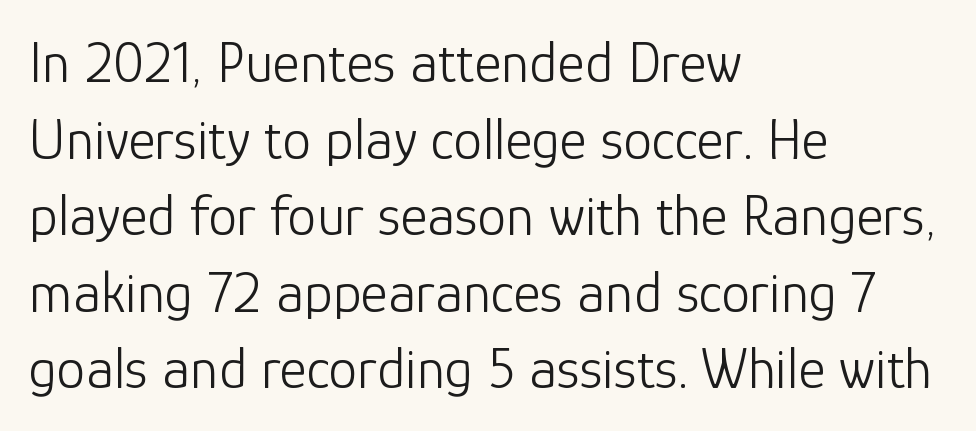
The image shows 58 px light sans-serif type, upright; set left-aligned, normal line spacing (1.32x), normal letter spacing, not underlined; low stroke contrast and a medium x-height.
